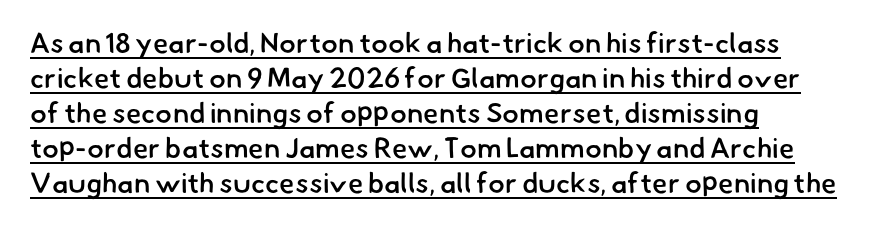
{"serif": "no", "bold": "semi", "weight": "semibold", "width": "normal", "stroke_contrast": "low", "x_height": "small", "monospaced": "no", "underline": "yes", "align": "left", "line_spacing": "normal", "line_spacing_ratio": 1.25, "letter_spacing": "normal", "letter_spacing_em": 0.0, "glyph_px": 28}
